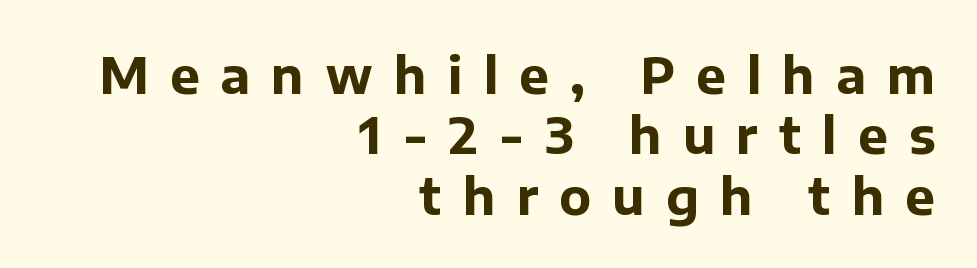
{"serif": "no", "italic": "no", "bold": "yes", "weight": "bold", "width": "normal", "stroke_contrast": "low", "x_height": "medium", "monospaced": "no", "underline": "no", "align": "right", "line_spacing_ratio": 1.21, "letter_spacing": "wide", "letter_spacing_em": 0.42, "glyph_px": 50}
